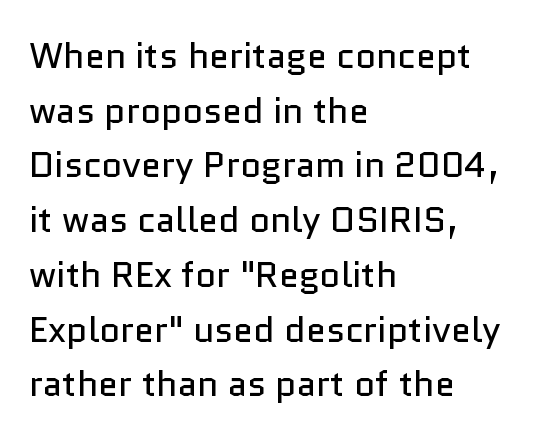
{"serif": "no", "italic": "no", "bold": "no", "weight": "regular", "width": "normal", "stroke_contrast": "low", "x_height": "medium", "monospaced": "no", "underline": "no", "align": "left", "line_spacing": "normal", "line_spacing_ratio": 1.52, "letter_spacing": "normal", "letter_spacing_em": 0.0, "glyph_px": 36}
